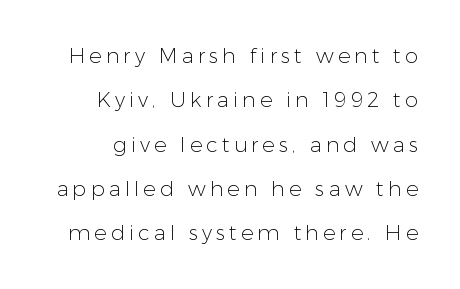
Q: Is the text bold? A: No.
Q: Is the text italic (slanted)? A: No, it is upright.
Q: Is the text underlined? A: No.
Q: Is the spacing between lines tight, normal or loose? A: Loose.
